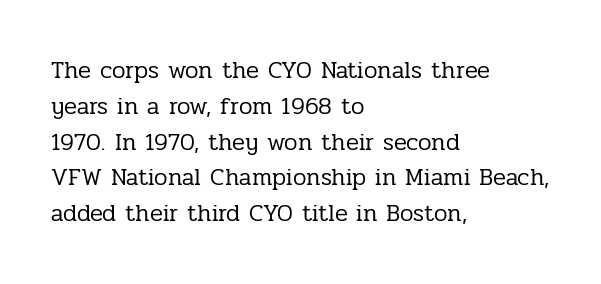
{"italic": "no", "bold": "no", "underline": "no", "align": "left", "line_spacing": "normal", "line_spacing_ratio": 1.49, "letter_spacing": "normal", "letter_spacing_em": 0.0, "glyph_px": 24}
